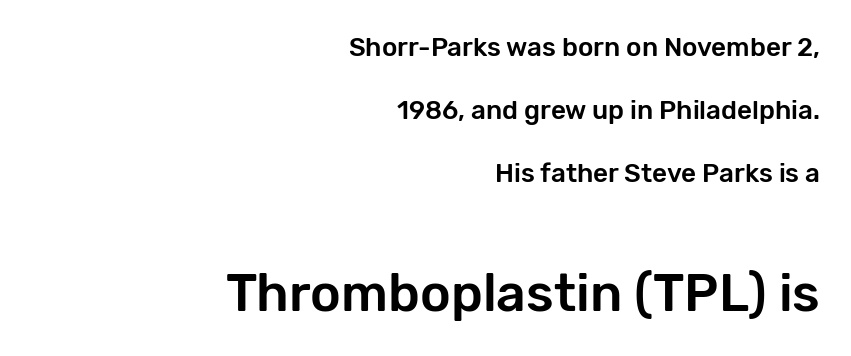
The image shows 52 px sans-serif type, upright; set right-aligned, loose line spacing (2.43x), normal letter spacing, not underlined; the second (bottom) block is 2.0x larger; low stroke contrast and a medium x-height.
